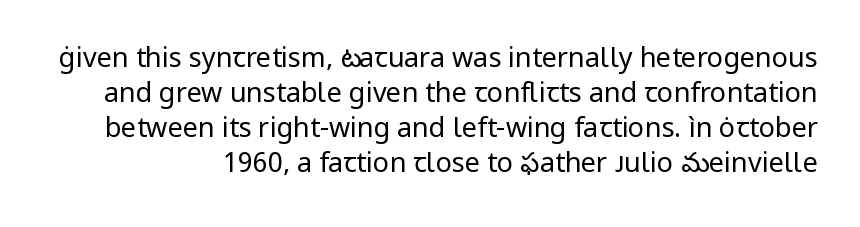
{"italic": "no", "bold": "no", "underline": "no", "line_spacing": "normal", "line_spacing_ratio": 1.3, "letter_spacing": "normal", "letter_spacing_em": 0.0, "glyph_px": 27}
